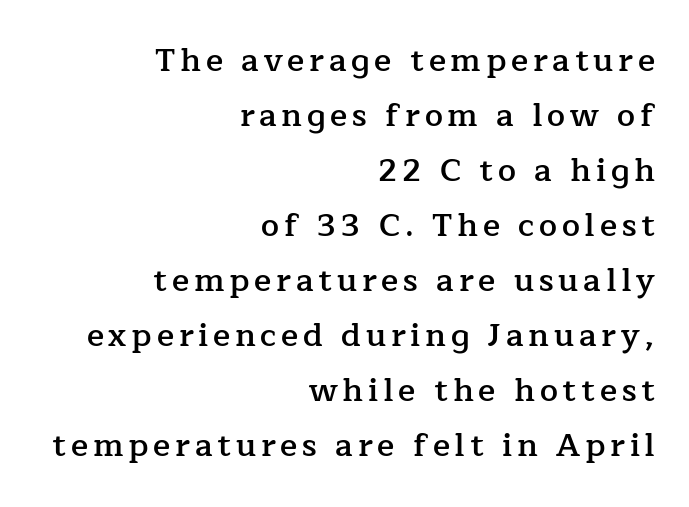
The image shows 32 px semibold serif type, upright; set right-aligned, line spacing 1.72x, not underlined; low stroke contrast and a medium x-height.
